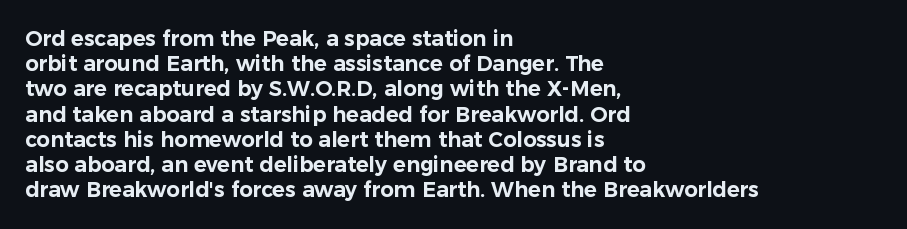
{"italic": "no", "underline": "no", "align": "left", "line_spacing_ratio": 1.2, "letter_spacing": "normal", "letter_spacing_em": 0.0, "glyph_px": 21}
